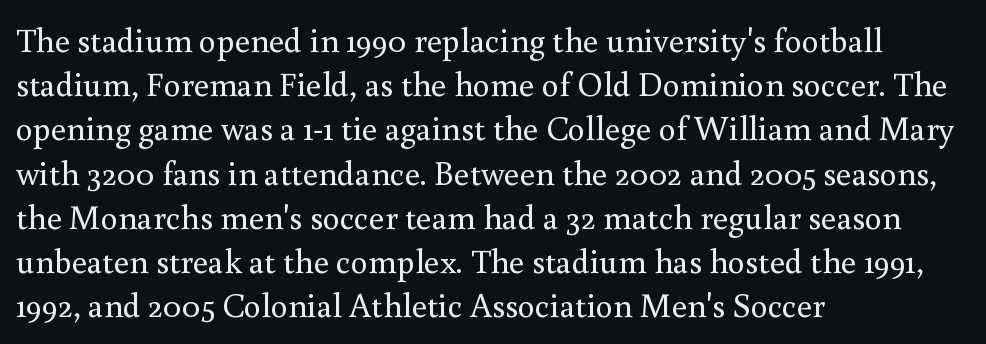
The typesetting does not lean heavy: it is not bold. Are there feet on the stems? There are — it's a serif. The letters sit at their default tracking, neither squeezed nor spread. This rendering features lettering with no underline.
